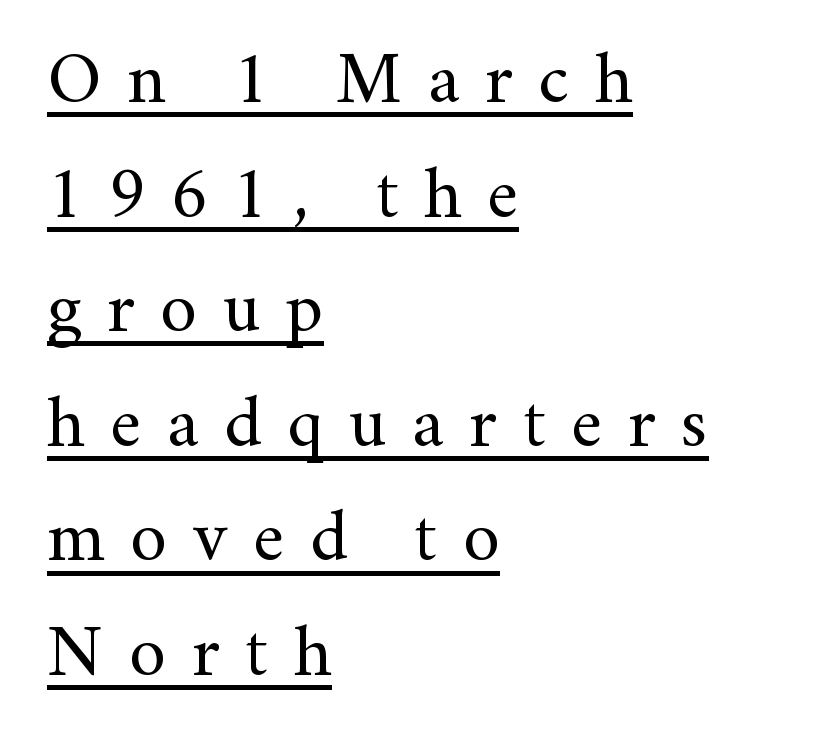
{"serif": "yes", "italic": "no", "bold": "no", "weight": "regular", "width": "normal", "stroke_contrast": "medium", "x_height": "small", "monospaced": "no", "underline": "yes", "align": "left", "line_spacing": "normal", "line_spacing_ratio": 1.57, "letter_spacing": "wide", "letter_spacing_em": 0.35, "glyph_px": 73}
